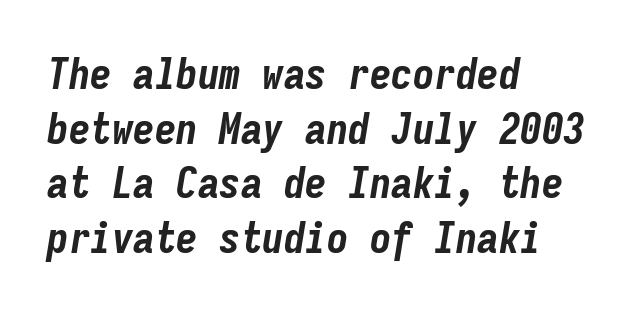
The image shows 43 px bold, condensed type, italic (leaning right), monospaced; set left-aligned, normal line spacing (1.27x), normal letter spacing, not underlined; low stroke contrast and a medium x-height.
